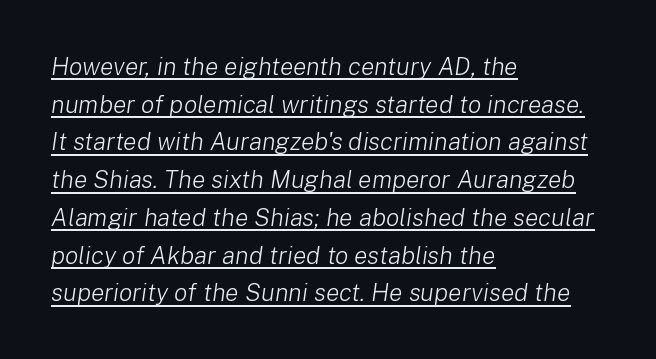
Q: Is the text bold? A: No.
Q: Is the text italic (slanted)? A: Yes, it leans right by about 8 degrees.
Q: Is the text underlined? A: Yes.
Q: How is the paragraph aligned? A: Left-aligned.
Q: Is the spacing between letters normal or unusually wide? A: Normal.
Q: Is the spacing between lines tight, normal or loose? A: Normal.
